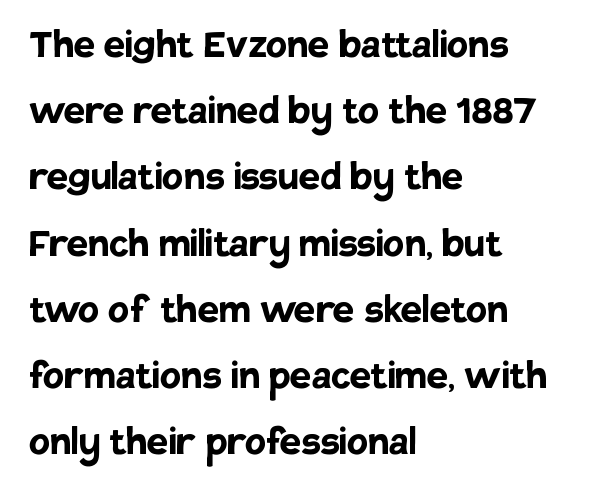
The words here are not underlined. Left-aligned paragraph, ragged on the right. Compared with typical paragraphs, the rows here are spaced about the same. Nothing sits at the stroke ends, so this counts as sans-serif.
